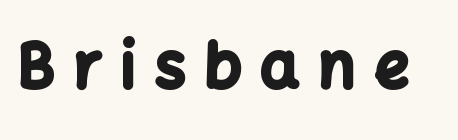
{"serif": "no", "italic": "no", "bold": "yes", "weight": "bold", "width": "normal", "stroke_contrast": "low", "x_height": "medium", "monospaced": "no", "underline": "no", "letter_spacing": "wide", "letter_spacing_em": 0.32, "glyph_px": 61}
